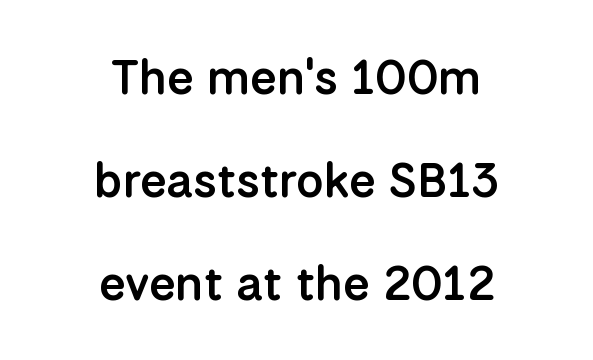
{"serif": "no", "italic": "no", "bold": "semi", "weight": "semibold", "width": "normal", "stroke_contrast": "low", "x_height": "medium", "monospaced": "no", "underline": "no", "align": "center", "line_spacing": "loose", "line_spacing_ratio": 2.15, "letter_spacing": "normal", "letter_spacing_em": 0.0, "glyph_px": 48}
